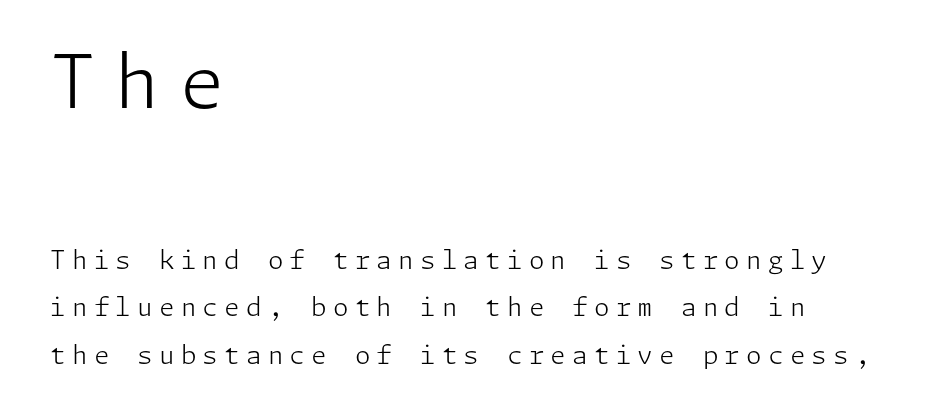
Every row of glyphs begins at an identical x-position on the left. Observe the wide spacing: letters keep a clear distance from each other. On a weight scale, this lands at 450 or below. The space beneath each line is pristine and unruled.
